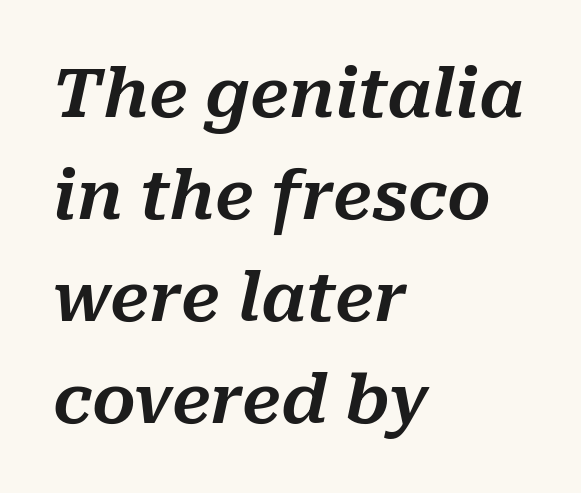
{"italic": "yes", "lean": "right", "slant_degrees": 10, "width": "normal", "stroke_contrast": "medium", "x_height": "medium", "monospaced": "no", "underline": "no", "align": "left", "line_spacing": "normal", "line_spacing_ratio": 1.5, "letter_spacing": "normal", "letter_spacing_em": 0.0, "glyph_px": 68}
